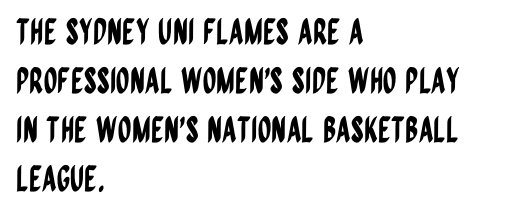
Q: Is the text italic (slanted)? A: No, it is upright.
Q: Is the typeface a serif or a sans-serif typeface? A: Sans-serif.
Q: Is the text underlined? A: No.
Q: How is the paragraph aligned? A: Left-aligned.
Q: Is the spacing between letters normal or unusually wide? A: Normal.
Q: Is the spacing between lines tight, normal or loose? A: Normal.
Q: Width (condensed, normal, or wide)? A: Condensed.
Q: Stroke contrast? A: Low.
Q: x-height? A: Large.
Q: Monospaced? A: No.
